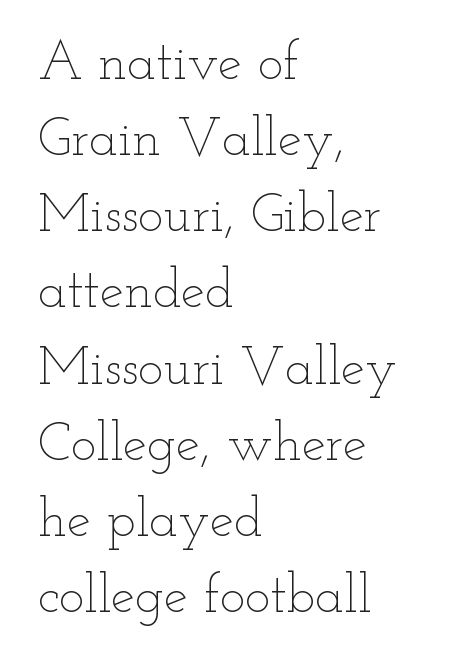
Line starts are locked; line ends wander. These lines are rendered in a variable-pitch font. Nothing unusual about the tracking: characters are spaced as the font intends. Whoever set this chose a conventional vertical rhythm. These glyphs show unthickened strokes, regular width or finer.
